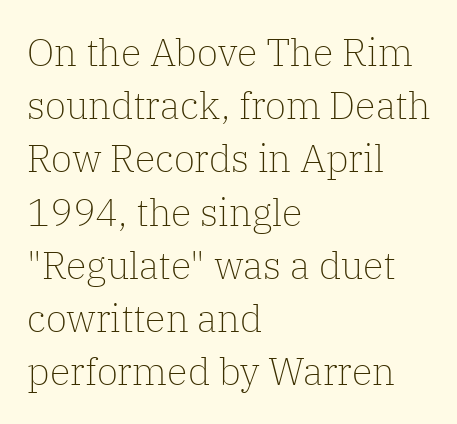
Q: Is the text bold? A: No.
Q: Is the text italic (slanted)? A: No, it is upright.
Q: Is the typeface a serif or a sans-serif typeface? A: Serif.
Q: Is the text underlined? A: No.
Q: How is the paragraph aligned? A: Left-aligned.
Q: Is the spacing between letters normal or unusually wide? A: Normal.
Q: Is the spacing between lines tight, normal or loose? A: Normal.
Q: Width (condensed, normal, or wide)? A: Normal.
Q: Stroke contrast? A: Low.
Q: x-height? A: Medium.
Q: Monospaced? A: No.
